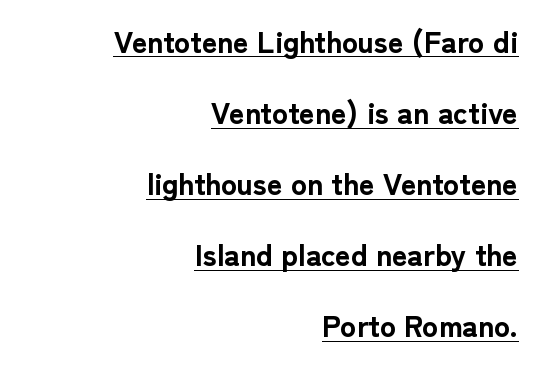
The image shows 30 px bold sans-serif type, upright; set right-aligned, loose line spacing (2.37x), normal letter spacing, underlined; low stroke contrast and a medium x-height.
